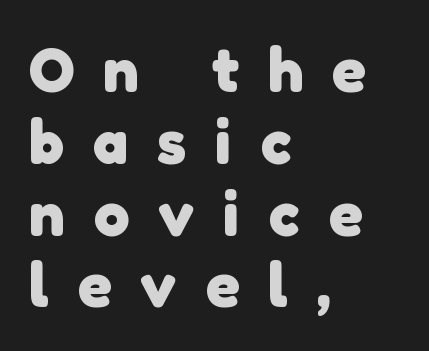
Every row of glyphs begins at an identical x-position on the left. How would I describe the line gaps? Narrow and economical. Examine the stroke ends and you'll find no serifs. Between one letter and the next there's a generous, obvious gap. A typesetter would call this proportional, since set widths differ per character.
